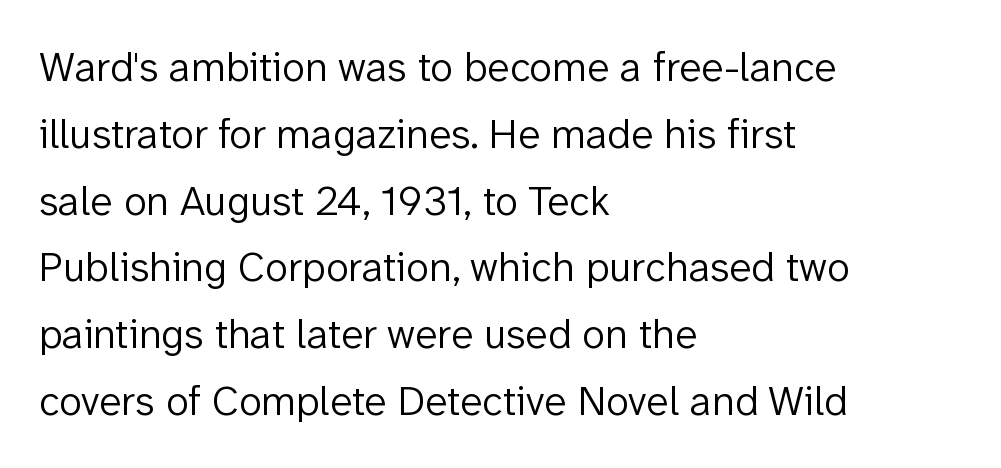
The image shows 42 px light sans-serif type, upright; set left-aligned, normal line spacing (1.59x), normal letter spacing, not underlined; low stroke contrast and a medium x-height.
